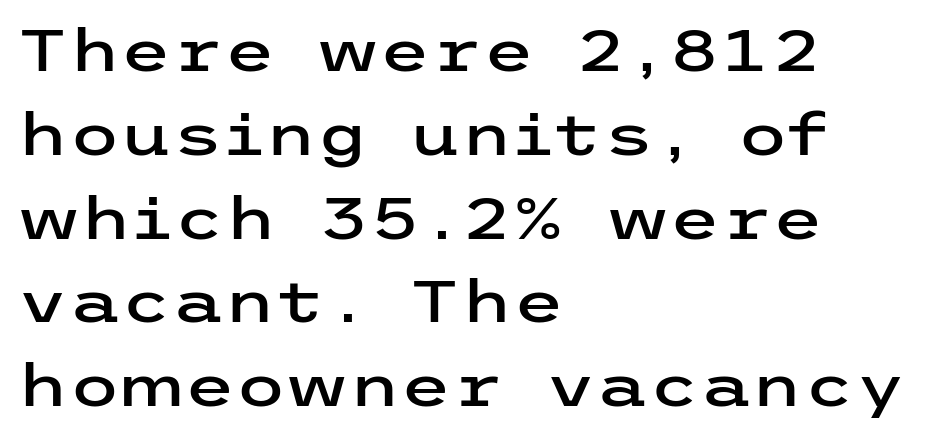
The image shows 59 px wide sans-serif type, upright; set left-aligned, normal line spacing (1.42x), normal letter spacing, not underlined; low stroke contrast and a medium x-height.
